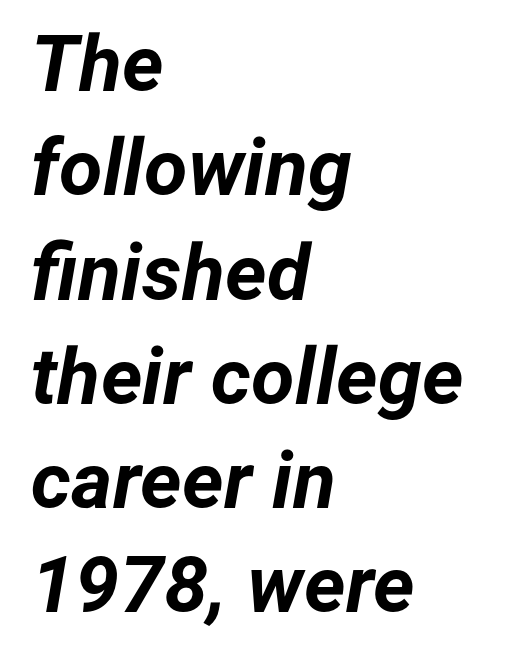
{"italic": "yes", "lean": "right", "slant_degrees": 12, "bold": "yes", "weight": "bold", "width": "normal", "stroke_contrast": "low", "x_height": "medium", "monospaced": "no", "underline": "no", "align": "left", "line_spacing": "normal", "line_spacing_ratio": 1.32, "letter_spacing": "normal", "letter_spacing_em": 0.0, "glyph_px": 79}
